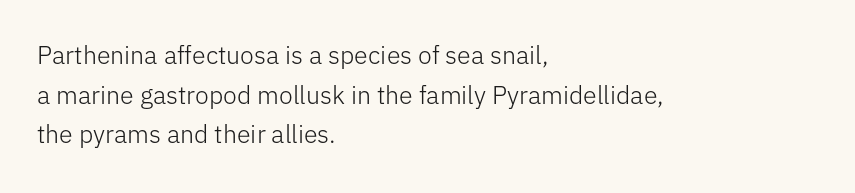
{"italic": "no", "bold": "no", "underline": "no", "align": "left", "line_spacing": "normal", "line_spacing_ratio": 1.59, "letter_spacing": "normal", "letter_spacing_em": 0.0, "glyph_px": 25}
